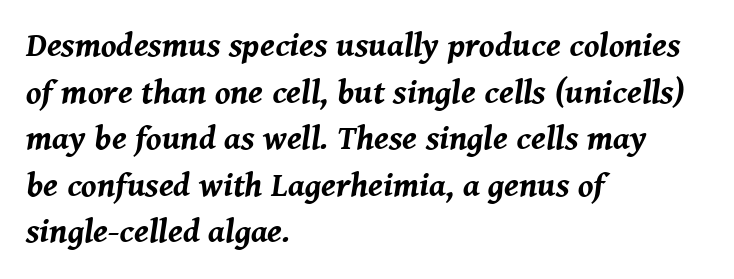
The passage shown is typed in a proportional face where columns would drift. This sample uses an oblique cut, with every glyph tilted off the vertical. Every row of glyphs begins at an identical x-position on the left. Inter-character spacing is left at the font's built-in metrics. The space directly below the letters is spotless.
